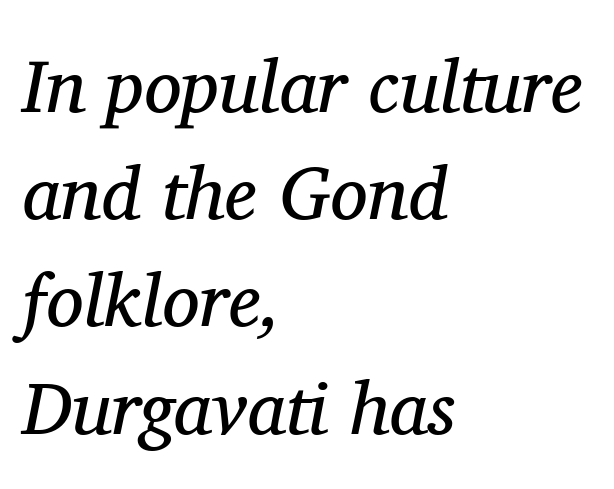
{"serif": "yes", "italic": "yes", "lean": "right", "slant_degrees": 11, "bold": "no", "weight": "regular", "width": "normal", "stroke_contrast": "medium", "x_height": "medium", "monospaced": "no", "underline": "no", "align": "left", "line_spacing": "normal", "line_spacing_ratio": 1.43, "letter_spacing": "normal", "letter_spacing_em": 0.0, "glyph_px": 75}
